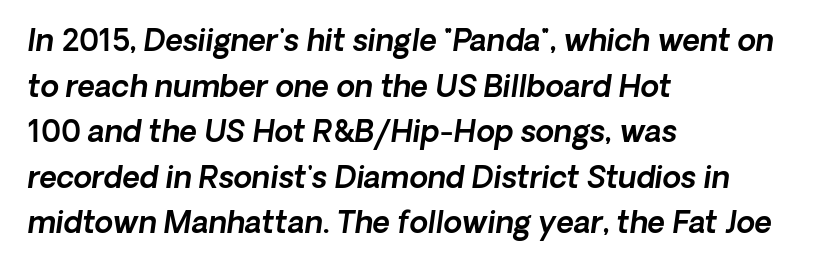
Looks like regular typesetting: each glyph gets only the width it needs. Grotesque or geometric, the face here clearly has no serifs. Words float on clear page, feet unadorned. Left-aligned paragraph, ragged on the right. Is there much room between lines? A standard amount, neither cramped nor airy. No extra tracking has been applied to these lines.
